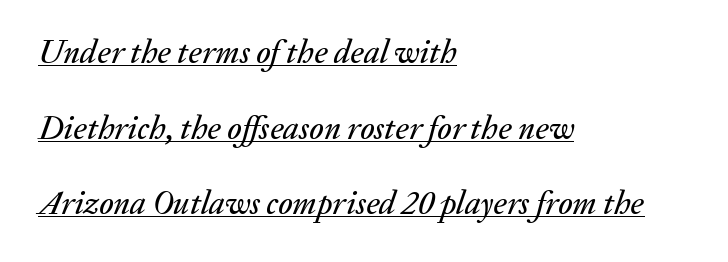
Interline gaps are noticeably wide in this sample. The passage shown is typed in a proportional face where columns would drift. All the whitespace from short lines collects on the right. The rendering uses the underline text-decoration. Slanted lettering throughout. Standard letterfit; no display-style spreading of the glyphs.
